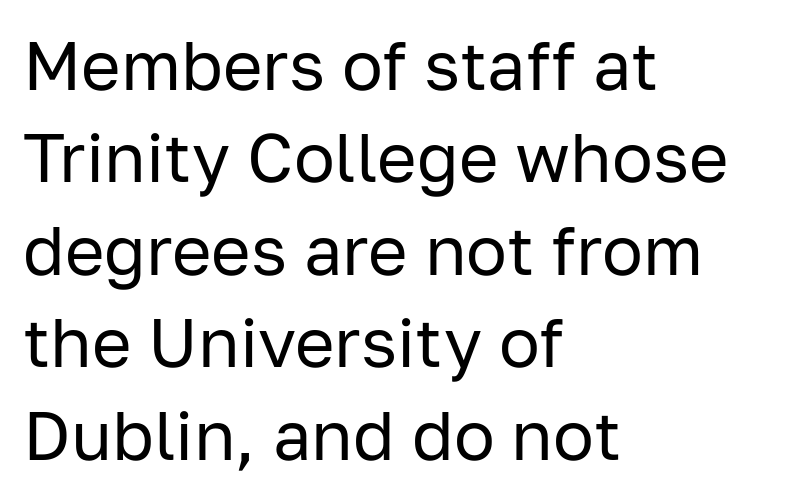
Q: Is the text bold? A: No.
Q: Is the text italic (slanted)? A: No, it is upright.
Q: Is the typeface a serif or a sans-serif typeface? A: Sans-serif.
Q: Is the text underlined? A: No.
Q: How is the paragraph aligned? A: Left-aligned.
Q: Is the spacing between letters normal or unusually wide? A: Normal.
Q: Is the spacing between lines tight, normal or loose? A: Normal.
Q: Width (condensed, normal, or wide)? A: Normal.
Q: Stroke contrast? A: Low.
Q: x-height? A: Medium.
Q: Monospaced? A: No.
